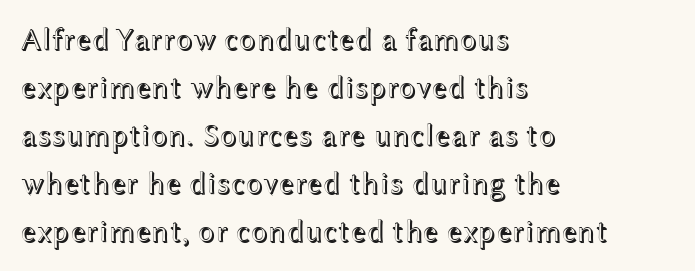
The image shows 31 px wide type, upright; set left-aligned, normal line spacing (1.55x), normal letter spacing, not underlined; a medium x-height.
